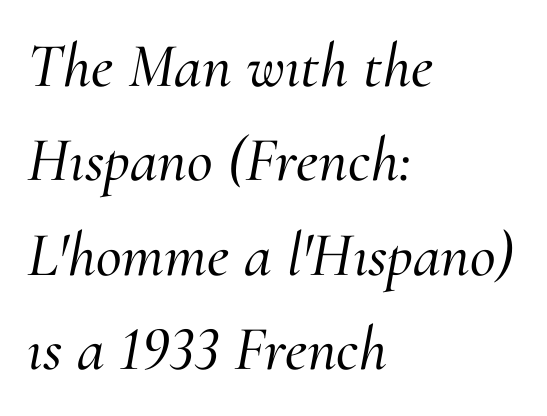
Q: Is the text italic (slanted)? A: Yes, it leans right by about 10 degrees.
Q: Is the typeface a serif or a sans-serif typeface? A: Serif.
Q: Is the text underlined? A: No.
Q: How is the paragraph aligned? A: Left-aligned.
Q: Is the spacing between letters normal or unusually wide? A: Normal.
Q: Is the spacing between lines tight, normal or loose? A: Normal.
Q: Width (condensed, normal, or wide)? A: Normal.
Q: Stroke contrast? A: Medium.
Q: x-height? A: Small.
Q: Monospaced? A: No.
